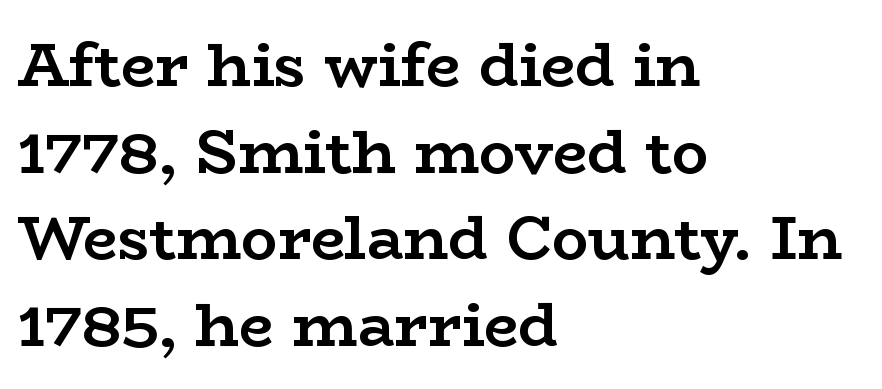
The image shows 61 px semibold, wide serif type, upright; set left-aligned, normal line spacing (1.42x), normal letter spacing, not underlined; low stroke contrast and a medium x-height.
